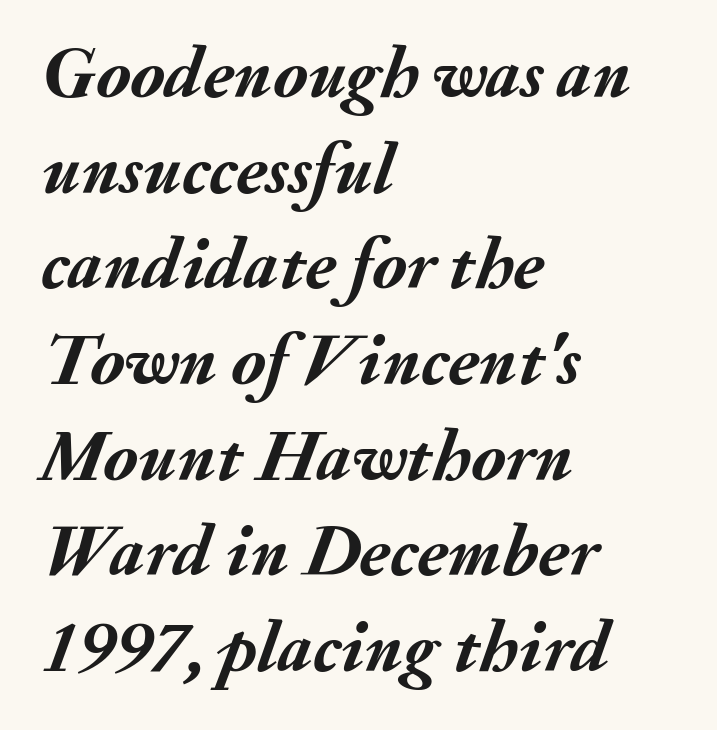
Q: Is the text bold? A: Yes.
Q: Is the text italic (slanted)? A: Yes, it leans right by about 20 degrees.
Q: Is the text underlined? A: No.
Q: How is the paragraph aligned? A: Left-aligned.
Q: Is the spacing between letters normal or unusually wide? A: Normal.
Q: Is the spacing between lines tight, normal or loose? A: Normal.
Q: Width (condensed, normal, or wide)? A: Normal.
Q: Stroke contrast? A: Medium.
Q: x-height? A: Small.
Q: Monospaced? A: No.
